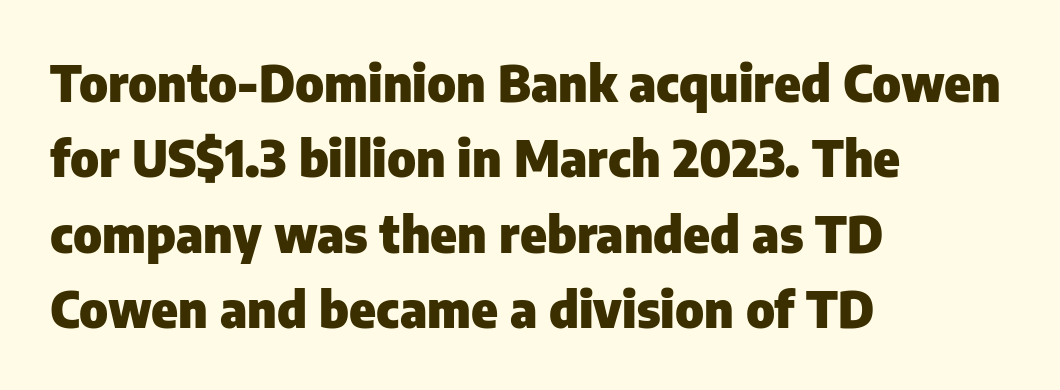
The image shows 50 px heavy sans-serif type, upright; set left-aligned, normal line spacing (1.51x), normal letter spacing, not underlined; low stroke contrast and a medium x-height.
